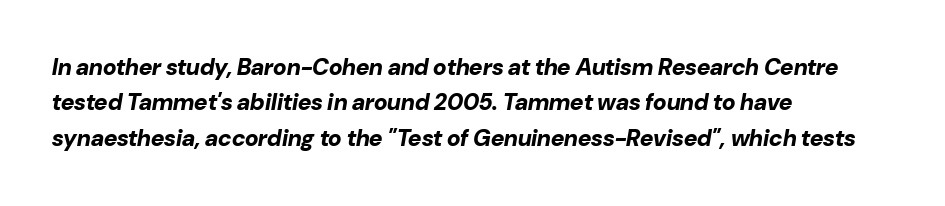
Q: Is the text bold? A: Yes.
Q: Is the text italic (slanted)? A: Yes, it leans right by about 10 degrees.
Q: Is the text underlined? A: No.
Q: How is the paragraph aligned? A: Left-aligned.
Q: Is the spacing between letters normal or unusually wide? A: Normal.
Q: Is the spacing between lines tight, normal or loose? A: Normal.
